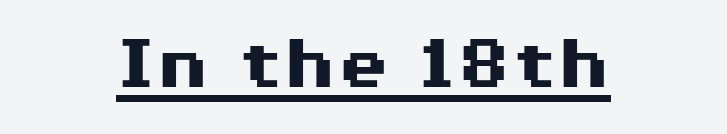
The image shows 77 px heavy, wide sans-serif type, upright; set normal letter spacing, underlined; medium stroke contrast and a medium x-height.
